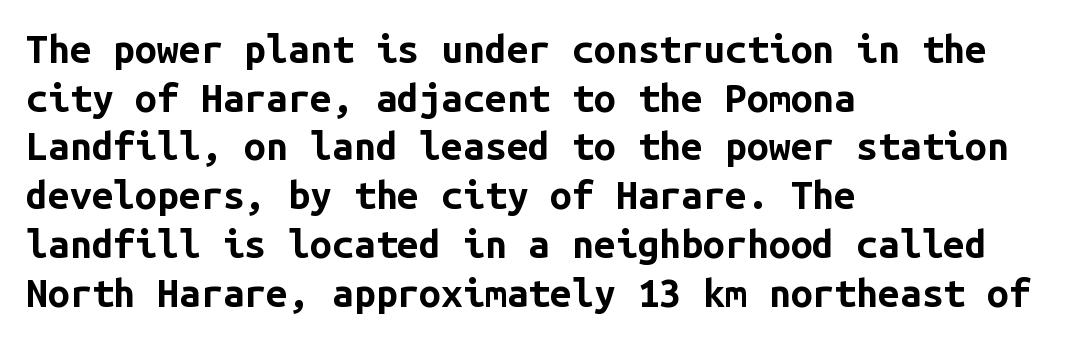
{"serif": "no", "italic": "no", "bold": "yes", "weight": "bold", "width": "normal", "stroke_contrast": "low", "x_height": "medium", "monospaced": "yes", "underline": "no", "align": "left", "line_spacing": "normal", "line_spacing_ratio": 1.25, "letter_spacing": "normal", "letter_spacing_em": 0.0, "glyph_px": 39}
